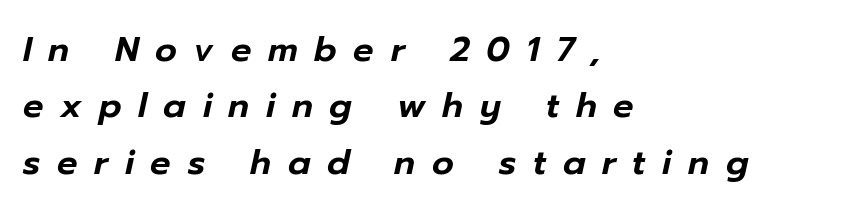
The letters are slanted; this is an italic face. Successive baselines arrive at the customary interval. The type is letterspaced generously, with wide tracking. Plain, unruled lines of type. Note the varied advance widths — an 'i' is clearly narrower than an 'm'. A classic flush-left, rag-right setting is used for this passage.
